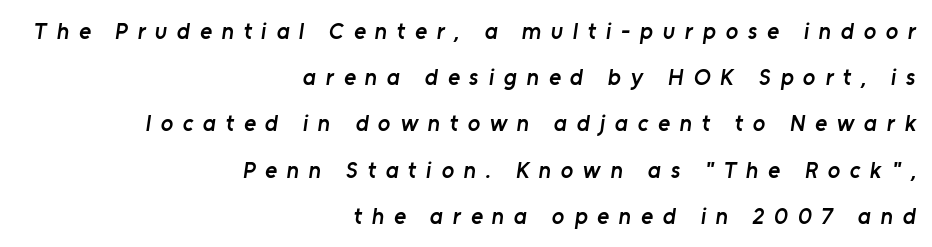
Substantial extra tracking has been applied to these lines. The rendering uses a semibold face; strokes are thickened but not to full bold. Short and long lines alike share a common ending point at right. Honestly, the rows look like they've been pulled way apart.
